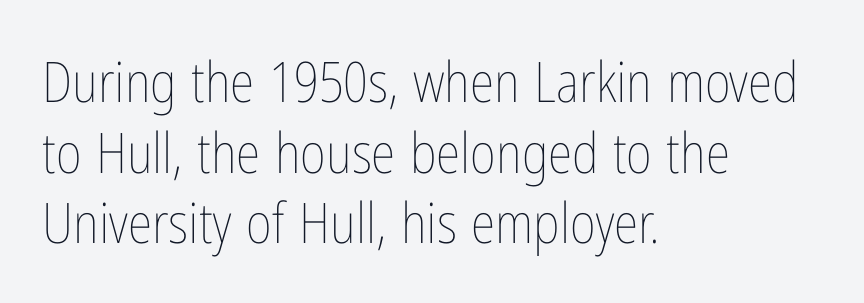
Q: Is the text bold? A: No.
Q: Is the text italic (slanted)? A: No, it is upright.
Q: Is the text underlined? A: No.
Q: How is the paragraph aligned? A: Left-aligned.
Q: Is the spacing between letters normal or unusually wide? A: Normal.
Q: Is the spacing between lines tight, normal or loose? A: Normal.
Q: Width (condensed, normal, or wide)? A: Condensed.
Q: Stroke contrast? A: Low.
Q: x-height? A: Medium.
Q: Monospaced? A: No.
